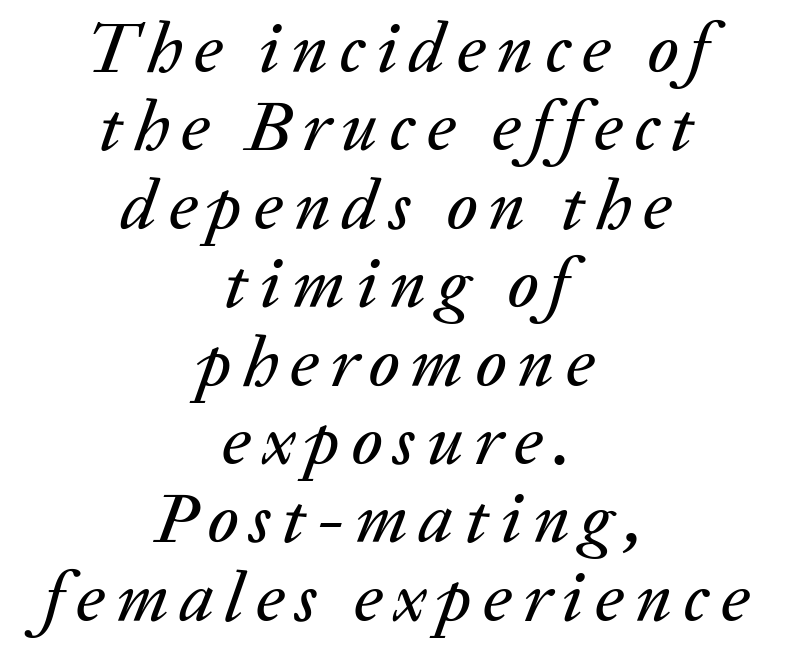
{"italic": "yes", "lean": "right", "slant_degrees": 20, "width": "normal", "stroke_contrast": "low", "x_height": "medium", "monospaced": "no", "underline": "no", "align": "center", "line_spacing": "tight", "line_spacing_ratio": 1.12, "glyph_px": 70}
